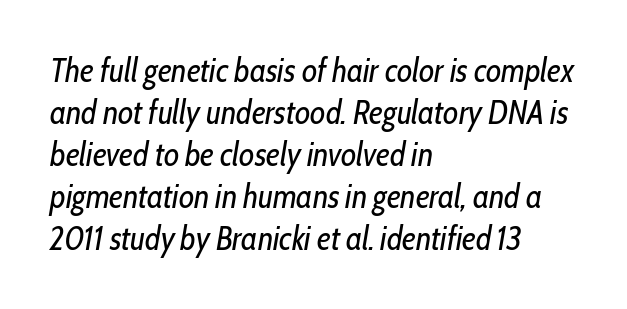
Rows of type keep a routine distance in the vertical direction. This is not heavy type; no bold has been used. The zone under the glyphs is completely vacant. The face used here is rendered with its standard letterfit. Characters are canted at an angle relative to the baseline's perpendicular. The rendering uses natural spacing where letterforms have individual widths.
